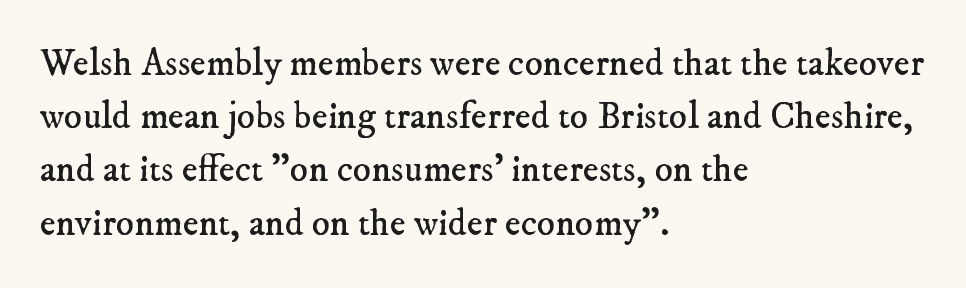
{"serif": "yes", "bold": "no", "weight": "regular", "width": "normal", "stroke_contrast": "low", "x_height": "small", "monospaced": "no", "underline": "no", "align": "left", "line_spacing": "normal", "line_spacing_ratio": 1.4, "letter_spacing": "normal", "letter_spacing_em": 0.0, "glyph_px": 38}
